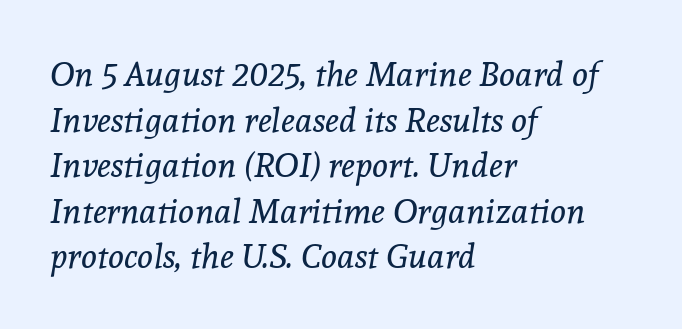
{"serif": "yes", "italic": "yes", "lean": "right", "slant_degrees": 8, "bold": "no", "weight": "regular", "width": "normal", "x_height": "medium", "monospaced": "no", "underline": "no", "align": "left", "line_spacing": "normal", "line_spacing_ratio": 1.34, "letter_spacing": "normal", "letter_spacing_em": 0.0, "glyph_px": 34}
